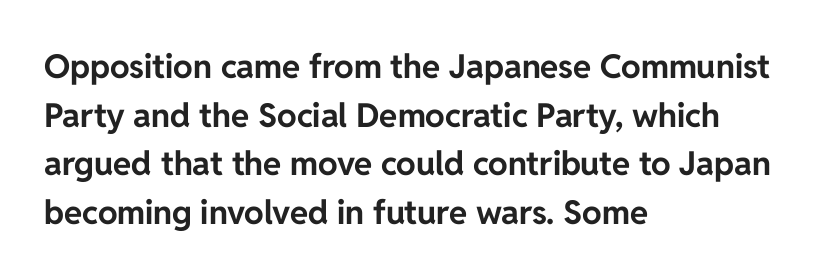
The image shows 33 px bold sans-serif type, upright; set left-aligned, normal line spacing (1.47x), normal letter spacing, not underlined; low stroke contrast and a medium x-height.
